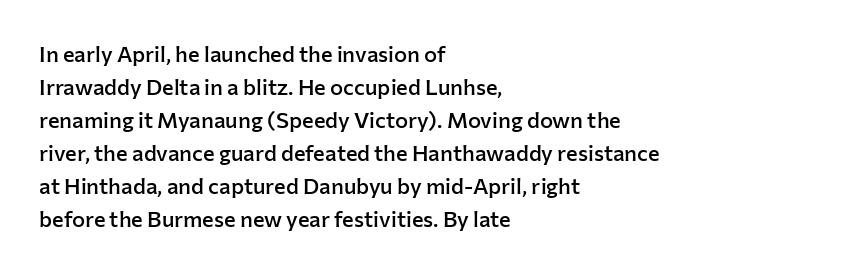
The image shows 22 px text type, upright; set left-aligned, normal line spacing (1.5x), normal letter spacing, not underlined.
